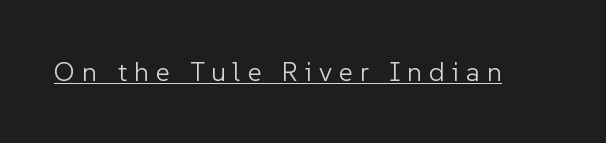
Upright lettering throughout. The sample's only ornament is a line tracing under the words. A quiet, ordinary-to-light weight characterises the typeface. Words appear elongated and porous because spacing is wide.
